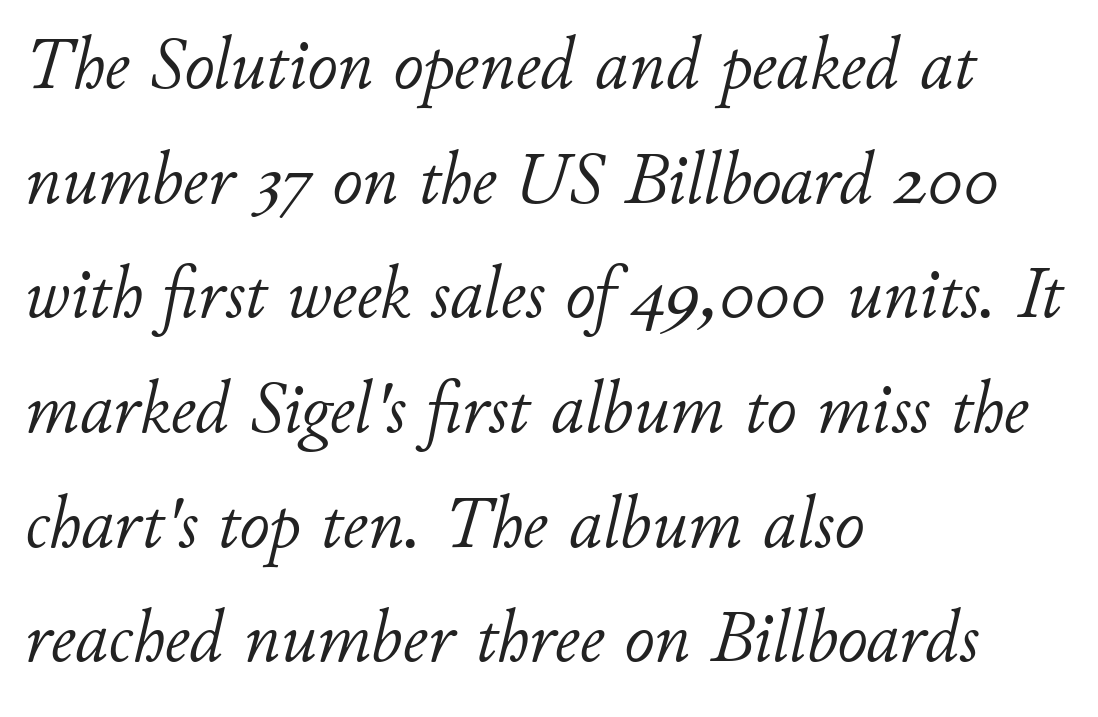
The rendering uses natural spacing where letterforms have individual widths. Reading down the block, your eye returns to a fixed left position each line. Emphasis-style slanted type is in use. The words here are not underlined. The face looks like a standard text weight, possibly lighter.
